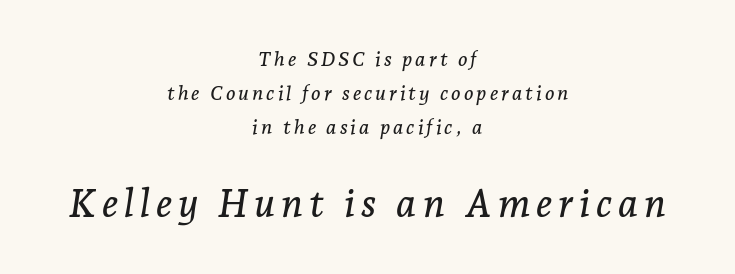
Q: Is the text italic (slanted)? A: Yes, it leans right by about 7 degrees.
Q: Is the typeface a serif or a sans-serif typeface? A: Serif.
Q: Is the text underlined? A: No.
Q: How is the paragraph aligned? A: Centered.
Q: Is the spacing between lines tight, normal or loose? A: Normal.
Q: Which block of text is set in a larger size, the first (top) or the second (bottom)? A: The second (bottom) one.
Q: Width (condensed, normal, or wide)? A: Normal.
Q: Stroke contrast? A: Low.
Q: x-height? A: Medium.
Q: Monospaced? A: No.
